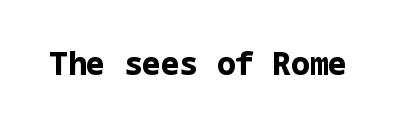
The image shows 31 px bold sans-serif type, upright; set normal letter spacing, not underlined; low stroke contrast and a medium x-height.
